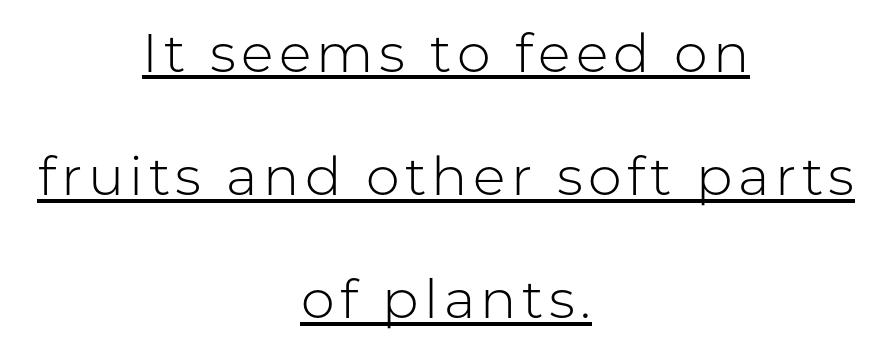
The image shows 54 px light sans-serif type, upright; set centered, loose line spacing (2.28x), underlined; low stroke contrast and a medium x-height.
